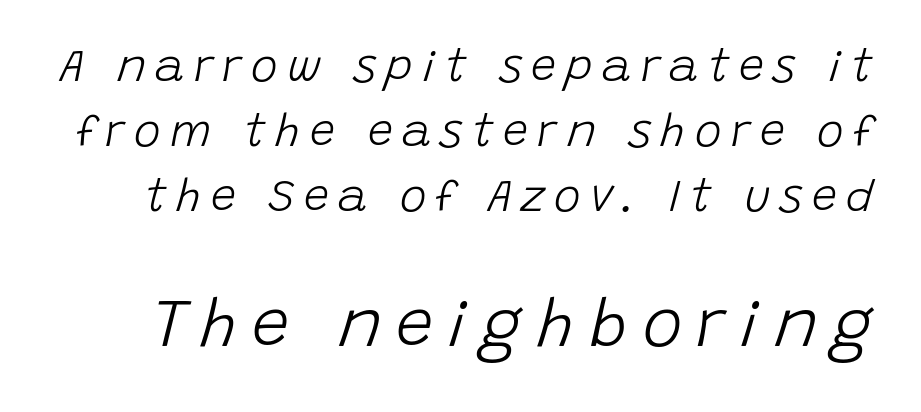
You could not count columns in this text — the font is proportionally spaced. A clean baseline with only descenders dipping below it. The block of text has a typical density, with ordinary space between rows. The lower block of text is set noticeably larger than the block above it.
